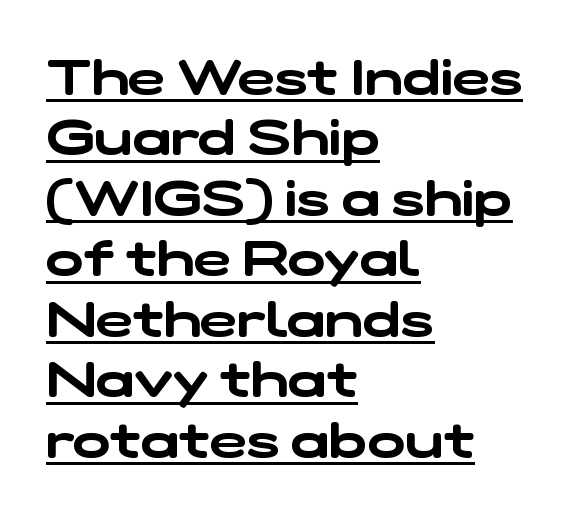
Where is the straight margin? On the left. Short note: letters normally spaced. Spacing verdict: proportional, widths tailored to each character. The passage shown is underscored from start to finish. These lines are composed in type without serifs.
